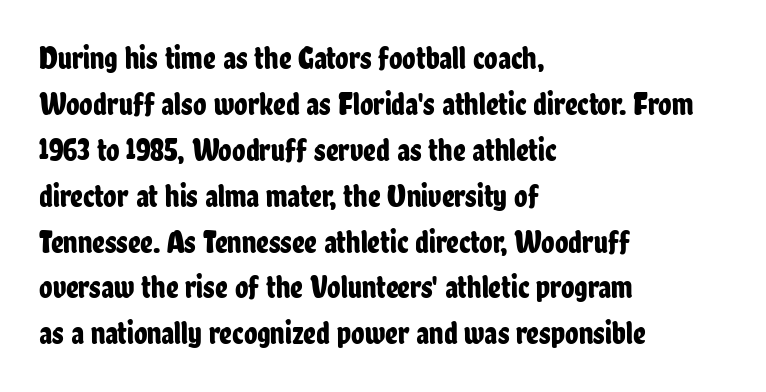
Q: Is the text italic (slanted)? A: No, it is upright.
Q: Is the typeface a serif or a sans-serif typeface? A: Sans-serif.
Q: Is the text underlined? A: No.
Q: How is the paragraph aligned? A: Left-aligned.
Q: Is the spacing between letters normal or unusually wide? A: Normal.
Q: Is the spacing between lines tight, normal or loose? A: Normal.
Q: Width (condensed, normal, or wide)? A: Condensed.
Q: Stroke contrast? A: Low.
Q: x-height? A: Medium.
Q: Monospaced? A: No.
